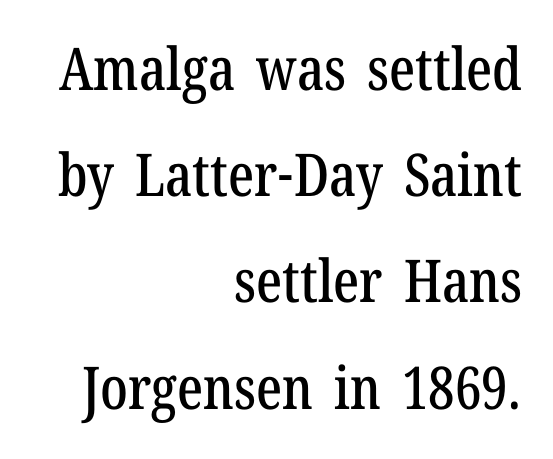
{"serif": "yes", "italic": "no", "width": "condensed", "stroke_contrast": "low", "x_height": "medium", "monospaced": "no", "underline": "no", "align": "right", "line_spacing_ratio": 1.8, "letter_spacing": "normal", "letter_spacing_em": 0.0, "glyph_px": 59}
